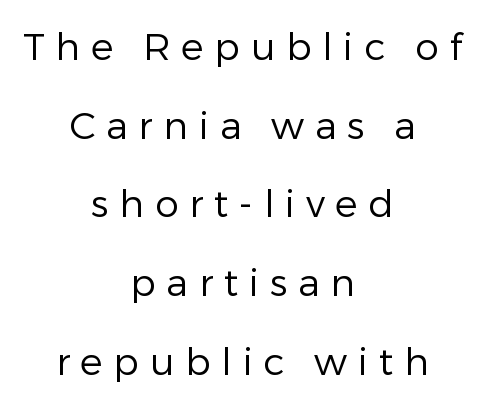
Is this a fixed-width face? No — the glyphs have proportional, varying widths. Weight: regular or lighter. Descenders hang freely into open space. Typographically, this falls in the sans-serif category. Horizontally, the lines are justified to the midpoint only.
